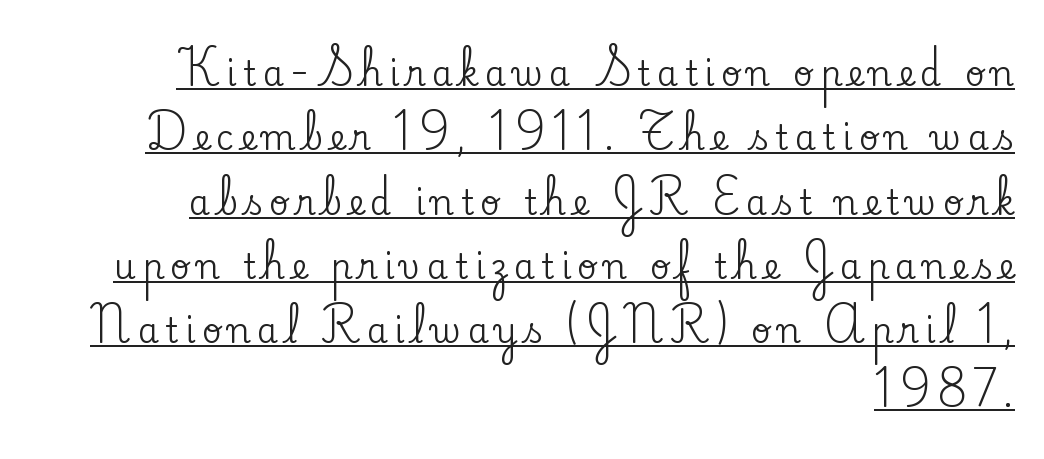
Q: Is the text italic (slanted)? A: No, it is upright.
Q: Is the typeface a serif or a sans-serif typeface? A: Serif.
Q: Is the text underlined? A: Yes.
Q: How is the paragraph aligned? A: Right-aligned.
Q: Width (condensed, normal, or wide)? A: Normal.
Q: Stroke contrast? A: Low.
Q: x-height? A: Small.
Q: Monospaced? A: No.
